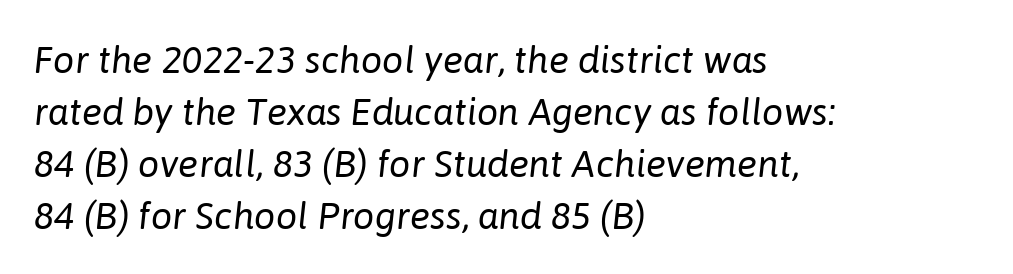
A classic flush-left, rag-right setting is used for this passage. This rendering leaves character spacing at its baseline value. Italic? Definitely — the glyphs are oblique. The zone under the glyphs is completely vacant. Heaviness? Minimal to ordinary, like unemphasized prose. Note the varied advance widths — an 'i' is clearly narrower than an 'm'.
